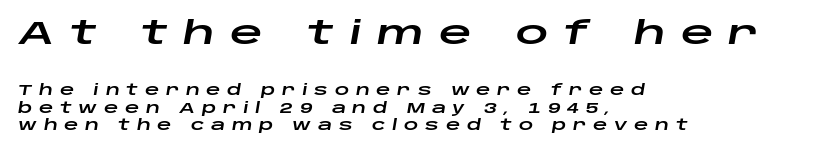
The image shows 32 px wide type, italic (leaning right); set left-aligned, line spacing 1.24x, unusually wide letter spacing (+0.48 em), not underlined; the first (top) block is 2.29x larger; low stroke contrast and a large x-height.
